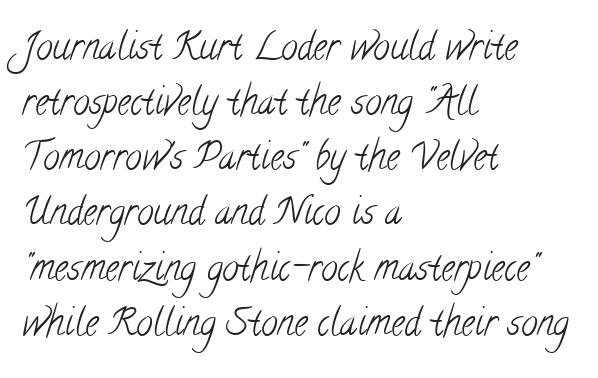
{"serif": "yes", "bold": "no", "weight": "light", "width": "condensed", "stroke_contrast": "low", "x_height": "small", "monospaced": "no", "underline": "no", "align": "left", "line_spacing": "normal", "line_spacing_ratio": 1.49, "letter_spacing": "normal", "letter_spacing_em": 0.0, "glyph_px": 37}
